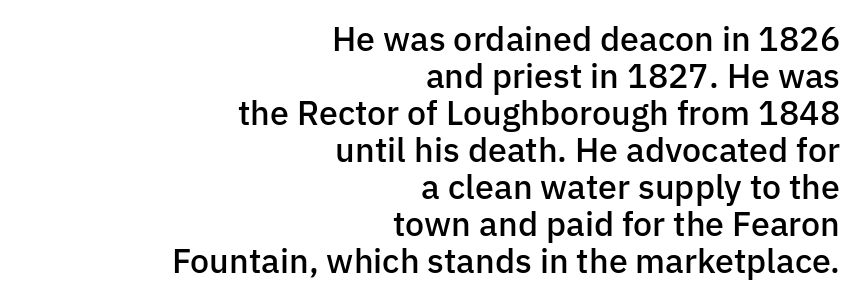
The letters are semibold — heavier than regular but short of a full bold. Unlike a traditional serif, this face leaves its strokes unadorned. Students, note that the glyphs here touch the page at normal intervals. Character widths vary here, with narrow letters taking less room than wide ones.
